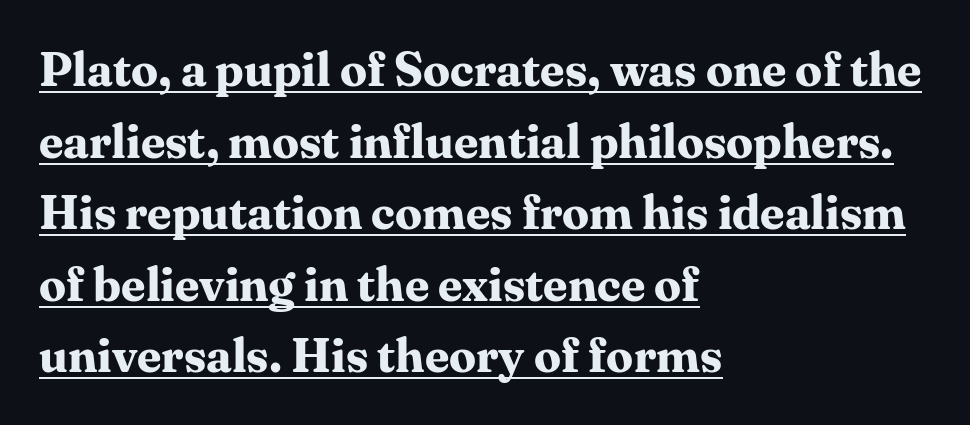
{"serif": "yes", "italic": "no", "bold": "yes", "weight": "bold", "width": "normal", "stroke_contrast": "medium", "x_height": "medium", "monospaced": "no", "underline": "yes", "align": "left", "line_spacing": "normal", "line_spacing_ratio": 1.49, "letter_spacing": "normal", "letter_spacing_em": 0.0, "glyph_px": 48}
